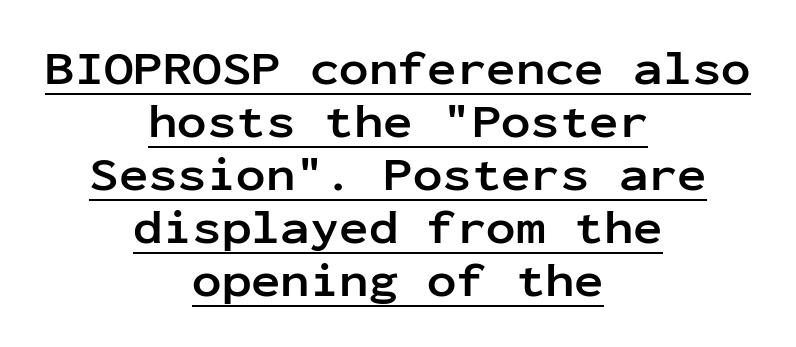
Q: Is the text bold? A: Yes.
Q: Is the text italic (slanted)? A: No, it is upright.
Q: Is the typeface a serif or a sans-serif typeface? A: Sans-serif.
Q: Is the text underlined? A: Yes.
Q: How is the paragraph aligned? A: Centered.
Q: Is the spacing between letters normal or unusually wide? A: Normal.
Q: Is the spacing between lines tight, normal or loose? A: Tight.
Q: Width (condensed, normal, or wide)? A: Normal.
Q: Stroke contrast? A: Low.
Q: x-height? A: Medium.
Q: Monospaced? A: Yes.
